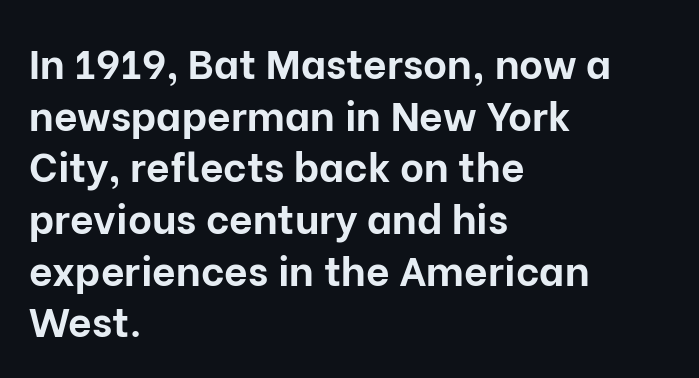
{"serif": "no", "italic": "no", "bold": "yes", "weight": "bold", "width": "normal", "stroke_contrast": "low", "x_height": "medium", "monospaced": "no", "underline": "no", "align": "left", "line_spacing": "normal", "line_spacing_ratio": 1.26, "letter_spacing": "normal", "letter_spacing_em": 0.0, "glyph_px": 41}
